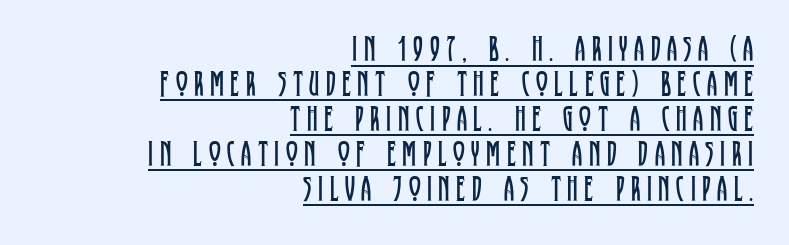
Q: Is the text bold? A: No.
Q: Is the text italic (slanted)? A: No, it is upright.
Q: Is the typeface a serif or a sans-serif typeface? A: Serif.
Q: Is the text underlined? A: Yes.
Q: How is the paragraph aligned? A: Right-aligned.
Q: Is the spacing between lines tight, normal or loose? A: Tight.
Q: Width (condensed, normal, or wide)? A: Condensed.
Q: Stroke contrast? A: Low.
Q: x-height? A: Large.
Q: Monospaced? A: No.
